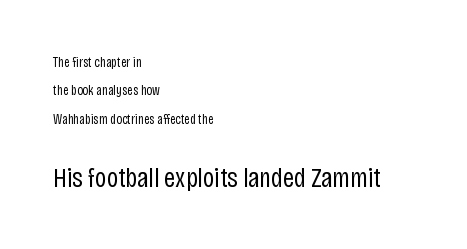
Q: Is the text bold? A: No.
Q: Is the text italic (slanted)? A: No, it is upright.
Q: Is the typeface a serif or a sans-serif typeface? A: Sans-serif.
Q: Is the text underlined? A: No.
Q: How is the paragraph aligned? A: Left-aligned.
Q: Is the spacing between letters normal or unusually wide? A: Normal.
Q: Is the spacing between lines tight, normal or loose? A: Loose.
Q: Which block of text is set in a larger size, the first (top) or the second (bottom)? A: The second (bottom) one.
Q: Width (condensed, normal, or wide)? A: Condensed.
Q: Stroke contrast? A: Low.
Q: x-height? A: Large.
Q: Monospaced? A: No.
